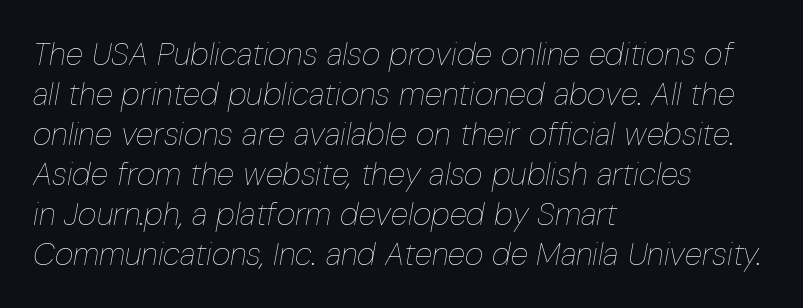
Q: Is the text bold? A: No.
Q: Is the text italic (slanted)? A: Yes, it leans right by about 10 degrees.
Q: Is the text underlined? A: No.
Q: How is the paragraph aligned? A: Left-aligned.
Q: Is the spacing between letters normal or unusually wide? A: Normal.
Q: Is the spacing between lines tight, normal or loose? A: Normal.
Q: Width (condensed, normal, or wide)? A: Condensed.
Q: Stroke contrast? A: Low.
Q: x-height? A: Medium.
Q: Monospaced? A: No.
